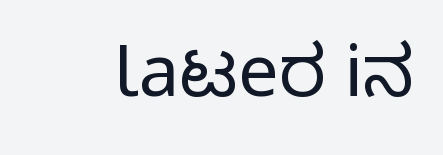
Compared with a typical body face, this is equally light or lighter still. This sample has the flowing, uneven cadence of proportional lettering. No italicization has been applied; the sample stays upright. Letterform terminals end flat and unadorned throughout the passage. The foot of each line stays bare and open.
